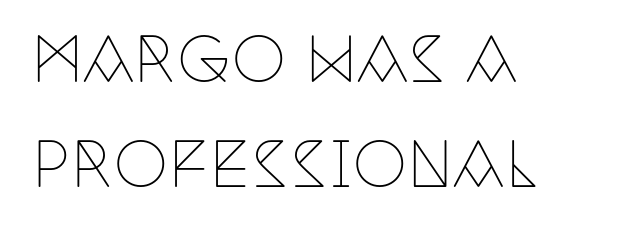
{"serif": "yes", "italic": "no", "bold": "no", "weight": "thin", "width": "condensed", "stroke_contrast": "low", "x_height": "large", "monospaced": "no", "underline": "no", "align": "left", "line_spacing_ratio": 1.72, "letter_spacing": "normal", "letter_spacing_em": 0.0, "glyph_px": 61}
